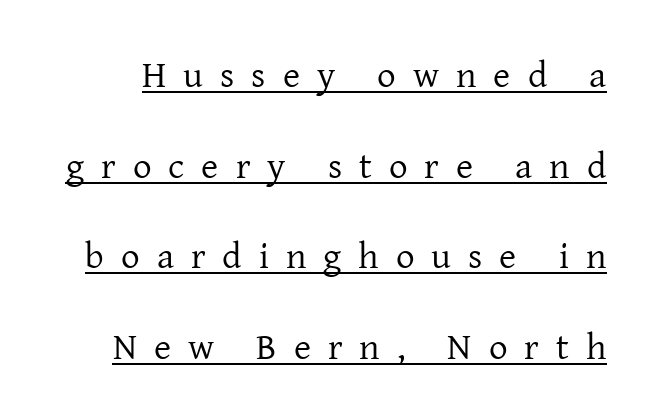
{"serif": "yes", "italic": "no", "bold": "no", "weight": "regular", "width": "normal", "stroke_contrast": "low", "x_height": "medium", "monospaced": "no", "underline": "yes", "line_spacing": "loose", "line_spacing_ratio": 2.45, "letter_spacing": "wide", "letter_spacing_em": 0.46, "glyph_px": 37}
